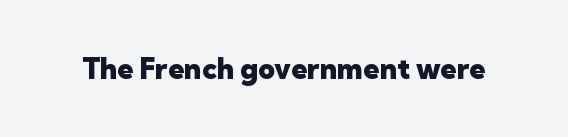
The image shows 29 px heavy sans-serif type, upright; set normal letter spacing, not underlined; low stroke contrast and a medium x-height.
